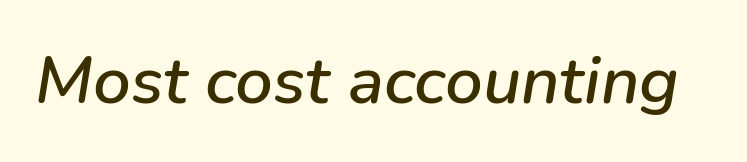
Q: Is the text italic (slanted)? A: Yes, it leans right by about 9 degrees.
Q: Is the text underlined? A: No.
Q: Is the spacing between letters normal or unusually wide? A: Normal.
Q: Width (condensed, normal, or wide)? A: Normal.
Q: Stroke contrast? A: Low.
Q: x-height? A: Medium.
Q: Monospaced? A: No.
